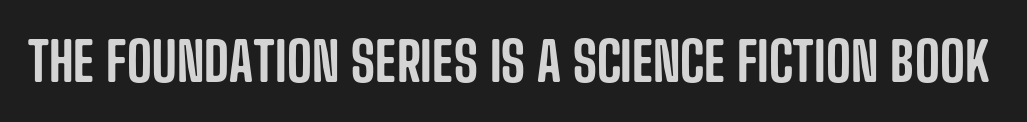
The image shows 54 px condensed sans-serif type, upright; set normal letter spacing, not underlined; low stroke contrast and a large x-height.
